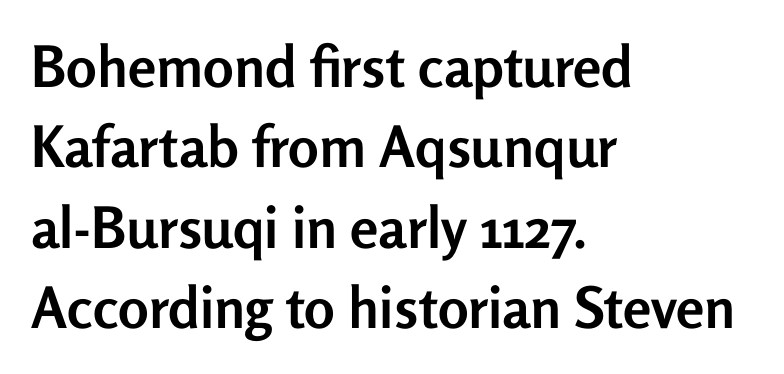
{"serif": "no", "italic": "no", "bold": "yes", "weight": "semibold", "width": "normal", "stroke_contrast": "low", "x_height": "medium", "monospaced": "no", "underline": "no", "align": "left", "line_spacing": "normal", "line_spacing_ratio": 1.41, "letter_spacing": "normal", "letter_spacing_em": 0.0, "glyph_px": 57}
